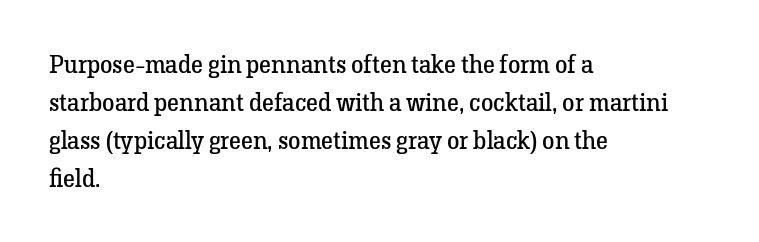
The image shows 25 px text type, upright; set left-aligned, normal line spacing (1.52x), normal letter spacing, not underlined.
